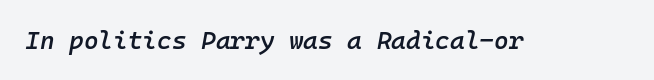
The image shows 25 px text type, italic (leaning right); set normal letter spacing, not underlined.
